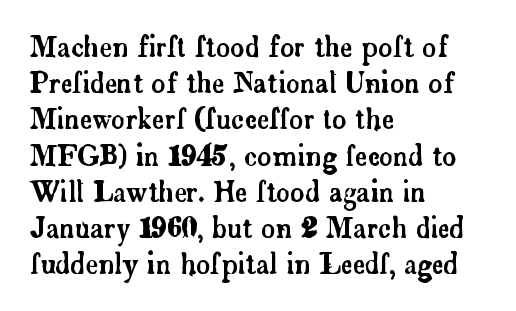
The image shows 27 px text type, upright; set left-aligned, normal line spacing (1.34x), normal letter spacing, not underlined.
